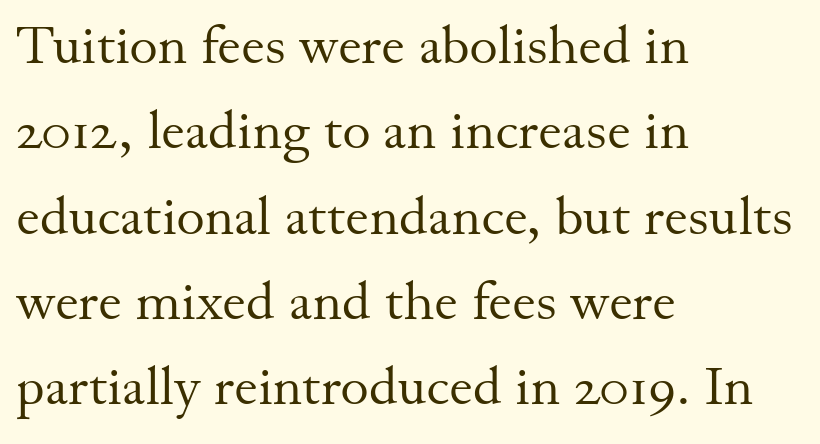
Q: Is the text bold? A: No.
Q: Is the text italic (slanted)? A: No, it is upright.
Q: Is the typeface a serif or a sans-serif typeface? A: Serif.
Q: Is the text underlined? A: No.
Q: How is the paragraph aligned? A: Left-aligned.
Q: Is the spacing between letters normal or unusually wide? A: Normal.
Q: Is the spacing between lines tight, normal or loose? A: Normal.
Q: Width (condensed, normal, or wide)? A: Normal.
Q: Stroke contrast? A: Medium.
Q: x-height? A: Small.
Q: Monospaced? A: No.
